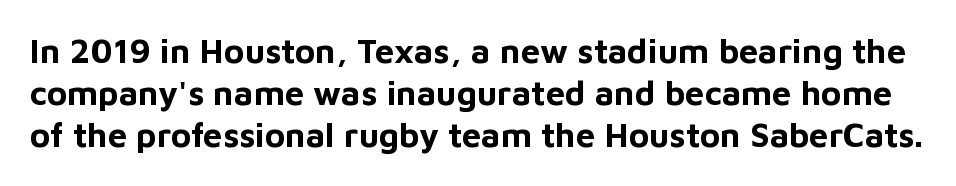
The image shows 34 px bold sans-serif type, upright; set line spacing 1.24x, normal letter spacing, not underlined; low stroke contrast and a medium x-height.
